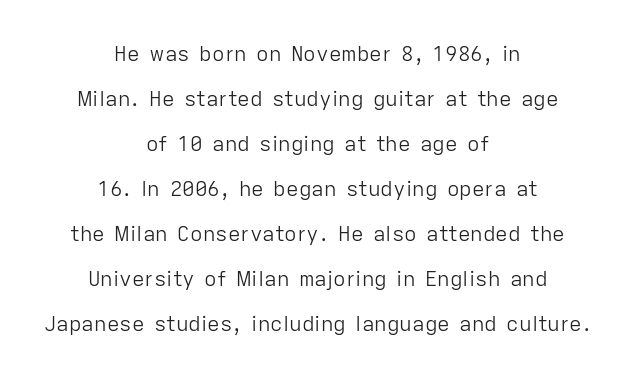
Q: Is the text bold? A: No.
Q: Is the text italic (slanted)? A: No, it is upright.
Q: Is the text underlined? A: No.
Q: How is the paragraph aligned? A: Centered.
Q: Is the spacing between letters normal or unusually wide? A: Normal.
Q: Is the spacing between lines tight, normal or loose? A: Loose.
